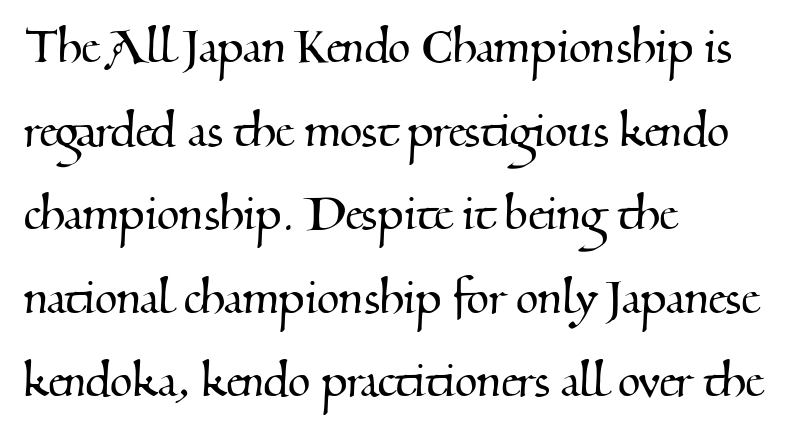
{"serif": "yes", "width": "normal", "stroke_contrast": "medium", "x_height": "small", "monospaced": "no", "underline": "no", "align": "left", "line_spacing": "normal", "line_spacing_ratio": 1.44, "letter_spacing": "normal", "letter_spacing_em": 0.0, "glyph_px": 58}
